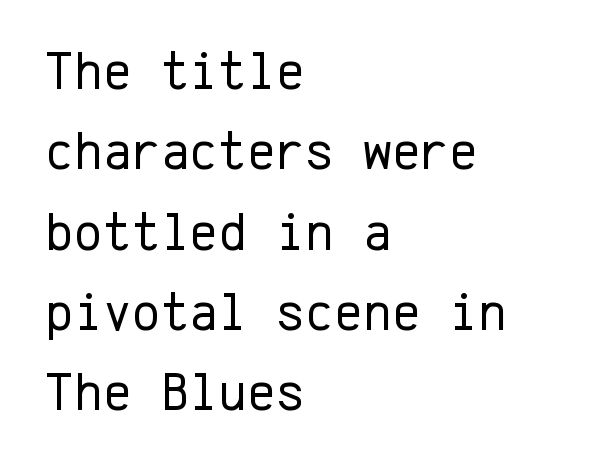
The image shows 55 px regular-weight sans-serif type, upright, monospaced; set left-aligned, normal line spacing (1.46x), normal letter spacing, not underlined; low stroke contrast and a medium x-height.
